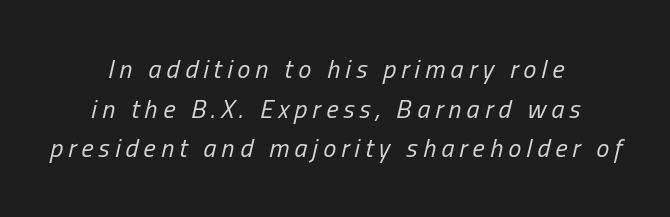
Q: Is the text bold? A: No.
Q: Is the text italic (slanted)? A: Yes, it leans right by about 13 degrees.
Q: Is the text underlined? A: No.
Q: How is the paragraph aligned? A: Centered.
Q: Is the spacing between letters normal or unusually wide? A: Unusually wide.
Q: Is the spacing between lines tight, normal or loose? A: Normal.
